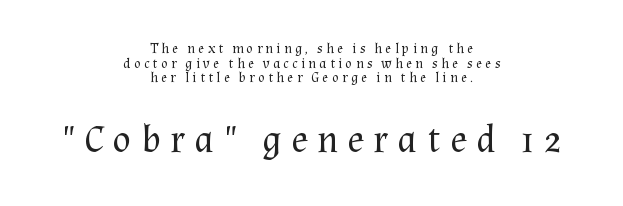
The image shows 39 px regular-weight type, upright; set centered, tight line spacing (1.05x), unusually wide letter spacing (+0.24 em), not underlined; the second (bottom) block is 2.79x larger; medium stroke contrast and a medium x-height.
